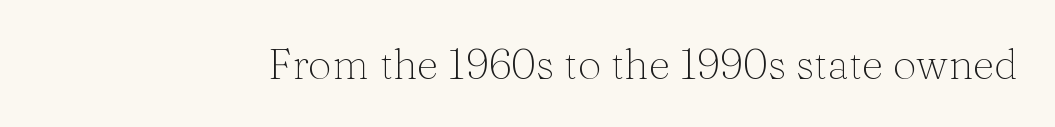
The image shows 42 px light serif type, upright; set normal letter spacing, not underlined; medium stroke contrast and a medium x-height.
